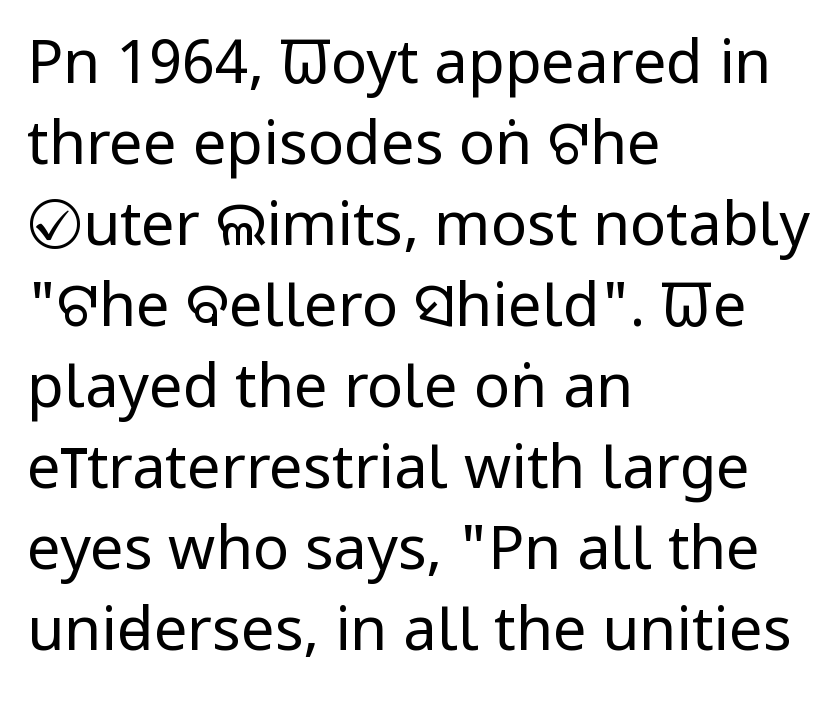
Q: Is the text bold? A: No.
Q: Is the text italic (slanted)? A: No, it is upright.
Q: Is the typeface a serif or a sans-serif typeface? A: Sans-serif.
Q: Is the text underlined? A: No.
Q: How is the paragraph aligned? A: Left-aligned.
Q: Is the spacing between letters normal or unusually wide? A: Normal.
Q: Is the spacing between lines tight, normal or loose? A: Normal.
Q: Width (condensed, normal, or wide)? A: Condensed.
Q: Stroke contrast? A: Low.
Q: x-height? A: Large.
Q: Monospaced? A: No.
